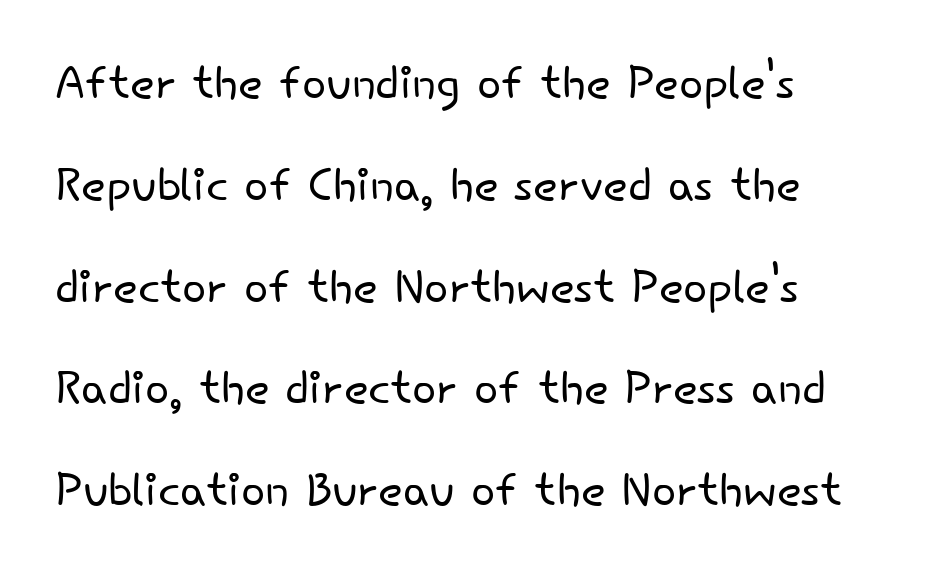
Q: Is the text bold? A: No.
Q: Is the text italic (slanted)? A: No, it is upright.
Q: Is the typeface a serif or a sans-serif typeface? A: Sans-serif.
Q: Is the text underlined? A: No.
Q: How is the paragraph aligned? A: Left-aligned.
Q: Is the spacing between letters normal or unusually wide? A: Normal.
Q: Is the spacing between lines tight, normal or loose? A: Normal.
Q: Width (condensed, normal, or wide)? A: Normal.
Q: Stroke contrast? A: Low.
Q: x-height? A: Small.
Q: Monospaced? A: No.
